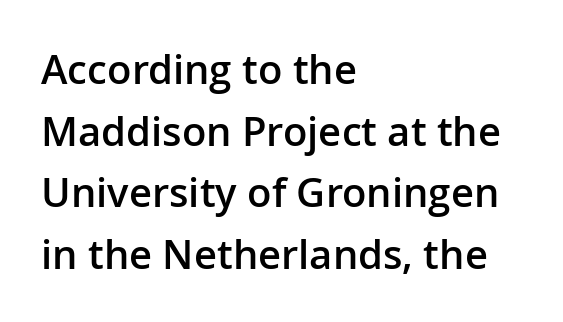
Q: Is the text bold? A: Semi-bold.
Q: Is the text italic (slanted)? A: No, it is upright.
Q: Is the typeface a serif or a sans-serif typeface? A: Sans-serif.
Q: Is the text underlined? A: No.
Q: How is the paragraph aligned? A: Left-aligned.
Q: Is the spacing between letters normal or unusually wide? A: Normal.
Q: Is the spacing between lines tight, normal or loose? A: Normal.
Q: Width (condensed, normal, or wide)? A: Normal.
Q: Stroke contrast? A: Low.
Q: x-height? A: Medium.
Q: Monospaced? A: No.
